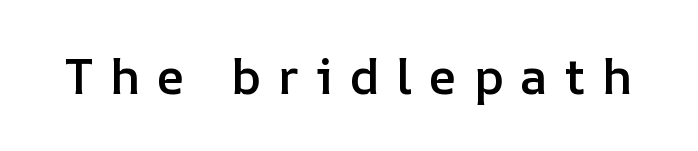
When letters stand straight like this, we call the style roman or upright. The face used here is rendered with a markedly widened letterfit. Look at the stroke-to-counter ratio: somewhat heavy, a semibold. Rule under the text: the space is simply empty.
